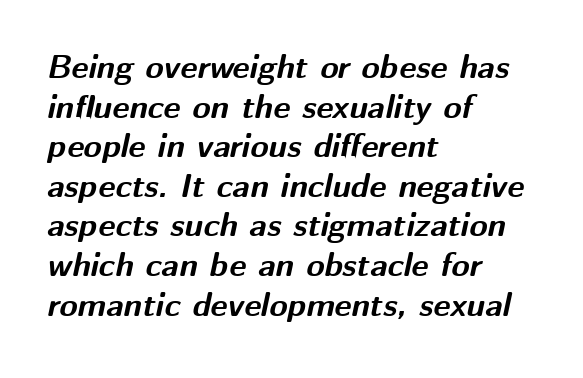
Q: Is the text bold? A: Yes.
Q: Is the text italic (slanted)? A: Yes, it leans right by about 12 degrees.
Q: Is the text underlined? A: No.
Q: How is the paragraph aligned? A: Left-aligned.
Q: Is the spacing between letters normal or unusually wide? A: Normal.
Q: Width (condensed, normal, or wide)? A: Normal.
Q: Stroke contrast? A: Medium.
Q: x-height? A: Medium.
Q: Monospaced? A: No.
